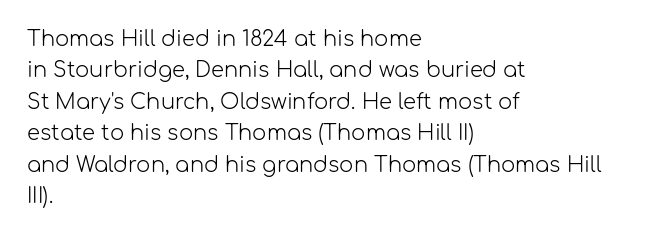
{"italic": "no", "bold": "no", "underline": "no", "align": "left", "line_spacing": "normal", "line_spacing_ratio": 1.5, "letter_spacing": "normal", "letter_spacing_em": 0.0, "glyph_px": 21}
